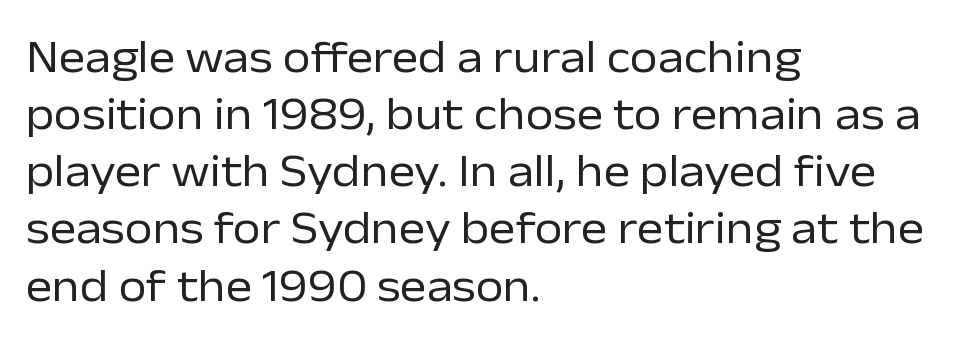
Q: Is the text bold? A: No.
Q: Is the text italic (slanted)? A: No, it is upright.
Q: Is the typeface a serif or a sans-serif typeface? A: Sans-serif.
Q: Is the text underlined? A: No.
Q: How is the paragraph aligned? A: Left-aligned.
Q: Is the spacing between letters normal or unusually wide? A: Normal.
Q: Is the spacing between lines tight, normal or loose? A: Normal.
Q: Width (condensed, normal, or wide)? A: Normal.
Q: Stroke contrast? A: Low.
Q: x-height? A: Medium.
Q: Monospaced? A: No.
